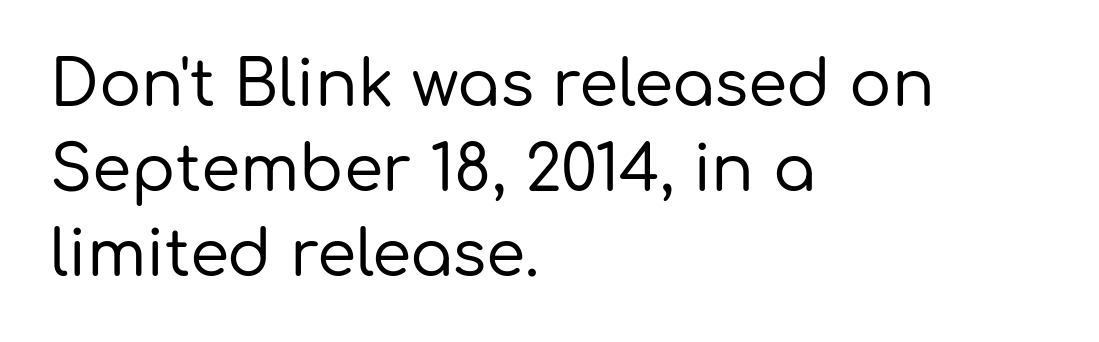
Q: Is the text italic (slanted)? A: No, it is upright.
Q: Is the typeface a serif or a sans-serif typeface? A: Sans-serif.
Q: Is the text underlined? A: No.
Q: How is the paragraph aligned? A: Left-aligned.
Q: Is the spacing between letters normal or unusually wide? A: Normal.
Q: Is the spacing between lines tight, normal or loose? A: Normal.
Q: Width (condensed, normal, or wide)? A: Normal.
Q: Stroke contrast? A: Low.
Q: x-height? A: Medium.
Q: Monospaced? A: No.
